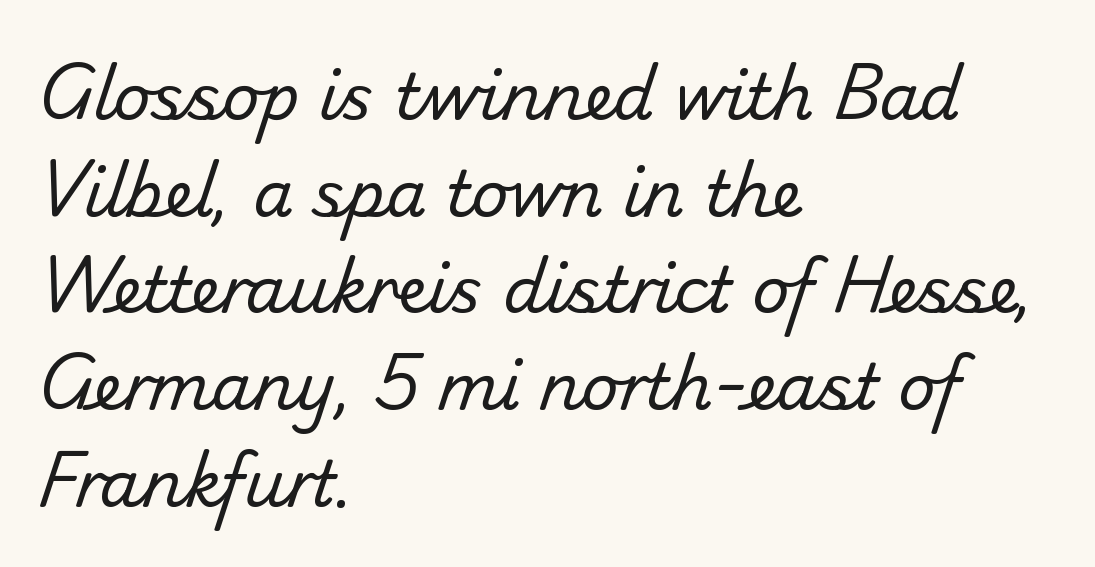
{"serif": "no", "bold": "no", "weight": "regular", "width": "normal", "stroke_contrast": "low", "x_height": "small", "monospaced": "no", "underline": "no", "align": "left", "line_spacing": "normal", "line_spacing_ratio": 1.51, "letter_spacing": "normal", "letter_spacing_em": 0.0, "glyph_px": 64}
